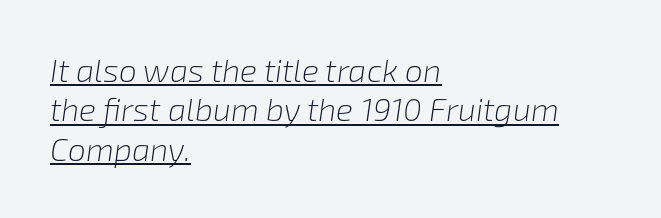
The letters are slanted; this is an italic face. Character widths vary here, with narrow letters taking less room than wide ones. These lines keep a tight, regular rhythm from letter to letter. Compared with undecorated copy, this sample adds a rule below the words. Think standard paragraph weight, or any step lighter than that.
